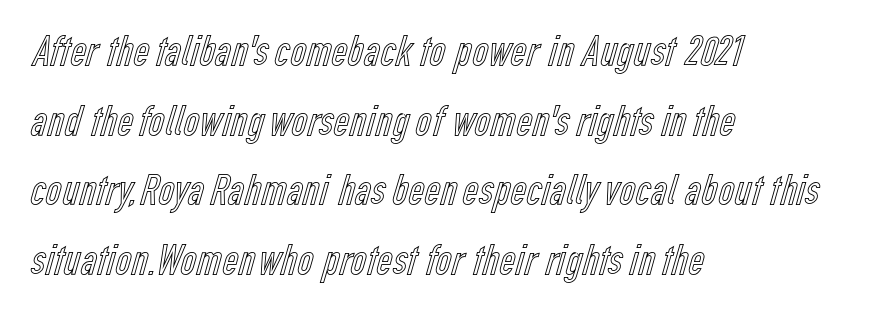
Notice how descenders clear the ascenders below comfortably — that's standard leading. Words appear dense and cohesive because spacing is normal. Leftover space on each line is placed entirely after the last word. The face used here is proportionally spaced, like ordinary book or web type.
